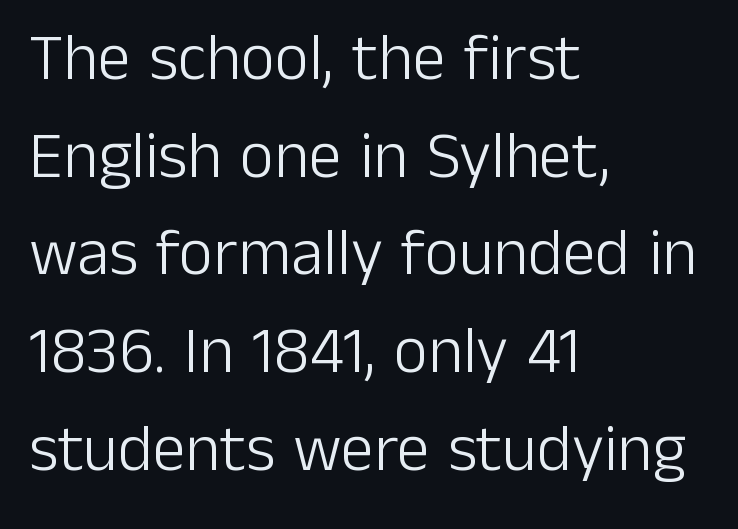
{"serif": "no", "italic": "no", "bold": "no", "weight": "light", "width": "normal", "stroke_contrast": "low", "x_height": "medium", "monospaced": "no", "underline": "no", "align": "left", "line_spacing": "normal", "line_spacing_ratio": 1.48, "letter_spacing": "normal", "letter_spacing_em": 0.0, "glyph_px": 66}
